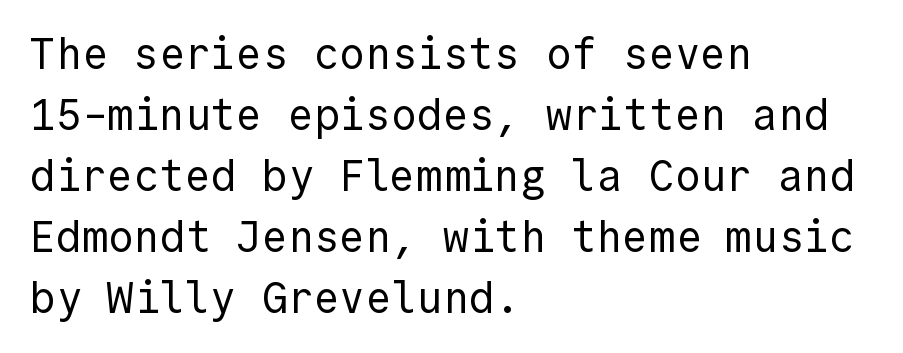
{"serif": "no", "italic": "no", "bold": "no", "weight": "regular", "width": "normal", "x_height": "medium", "monospaced": "yes", "underline": "no", "align": "left", "line_spacing": "normal", "line_spacing_ratio": 1.42, "letter_spacing": "normal", "letter_spacing_em": 0.0, "glyph_px": 43}
